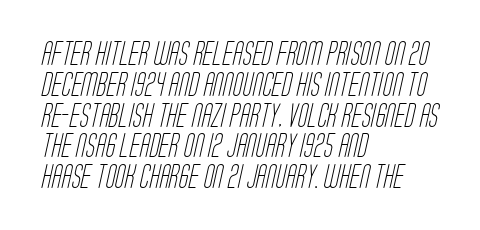
{"bold": "no", "underline": "no", "align": "left", "line_spacing": "normal", "line_spacing_ratio": 1.34, "letter_spacing": "normal", "letter_spacing_em": 0.0, "glyph_px": 23}
